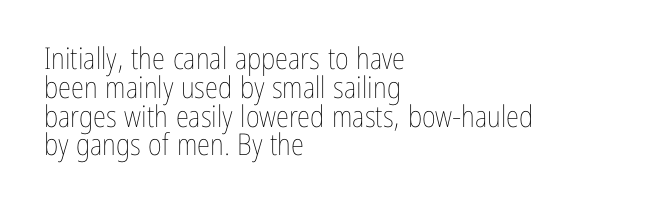
{"italic": "no", "bold": "no", "weight": "thin", "width": "condensed", "stroke_contrast": "low", "x_height": "medium", "monospaced": "no", "underline": "no", "align": "left", "line_spacing": "tight", "line_spacing_ratio": 0.96, "letter_spacing": "normal", "letter_spacing_em": 0.0, "glyph_px": 30}
